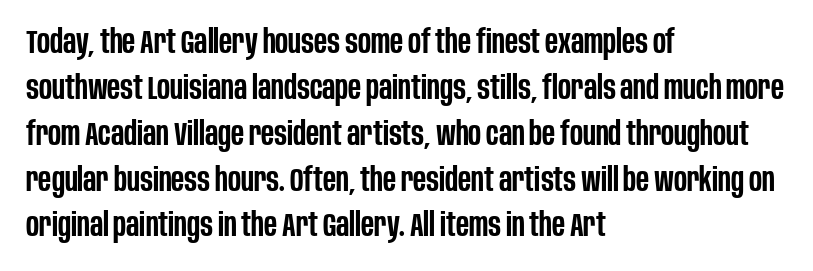
Q: Is the text bold? A: Semi-bold.
Q: Is the text italic (slanted)? A: No, it is upright.
Q: Is the typeface a serif or a sans-serif typeface? A: Sans-serif.
Q: Is the text underlined? A: No.
Q: How is the paragraph aligned? A: Left-aligned.
Q: Is the spacing between letters normal or unusually wide? A: Normal.
Q: Is the spacing between lines tight, normal or loose? A: Normal.
Q: Width (condensed, normal, or wide)? A: Condensed.
Q: Stroke contrast? A: Low.
Q: x-height? A: Large.
Q: Monospaced? A: No.
